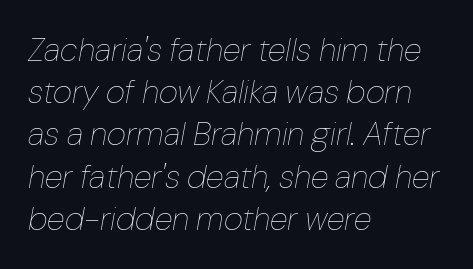
Nobody drew a line under any word here. Is this a fixed-width face? No — the glyphs have proportional, varying widths. Horizontally, the lines are justified to the leading edge only. The line texture is even and compact thanks to regular tracking. Emphasis-style slanted type is in use.
